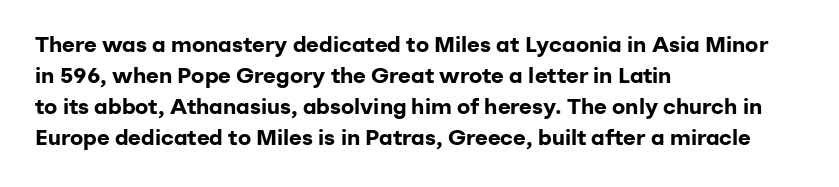
Ordinary non-slanted type is in use. The space between consecutive lines is moderate. The strokes are fattened all the way to bold. No extra tracking has been applied to these lines. Quick note: underline off. The typesetter chose a ragged-right arrangement here.
